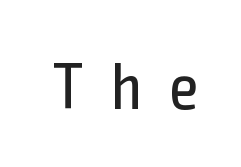
How are the letters spaced? Widely, with obvious added tracking. A typesetter would call this proportional, since set widths differ per character. It's the straight-up-and-down kind of type. Bare-footed words on every line. The text was rendered using a sans face with plain stroke endings. This is not heavy type; no bold has been used.
